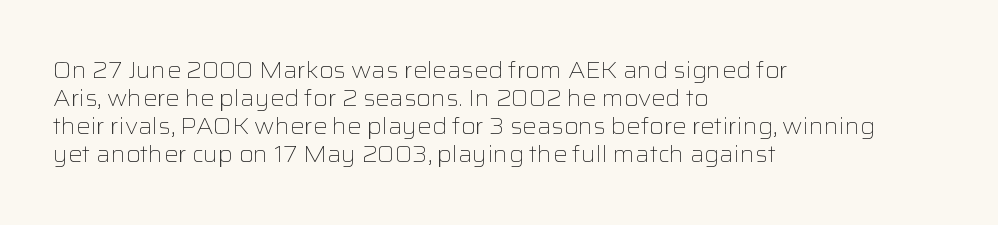
{"italic": "no", "bold": "no", "underline": "no", "align": "left", "line_spacing": "normal", "line_spacing_ratio": 1.27, "letter_spacing": "normal", "letter_spacing_em": 0.0, "glyph_px": 22}
